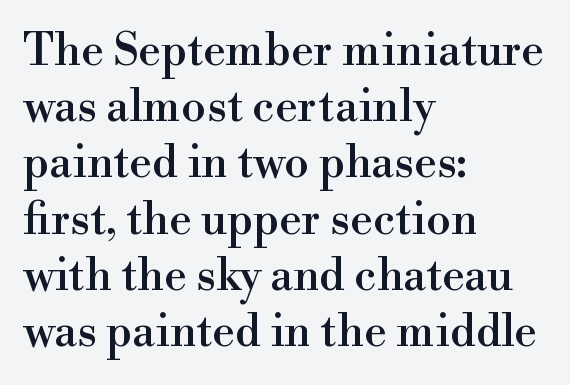
The image shows 45 px serif type, upright; set left-aligned, normal line spacing (1.25x), normal letter spacing, not underlined; a small x-height.
